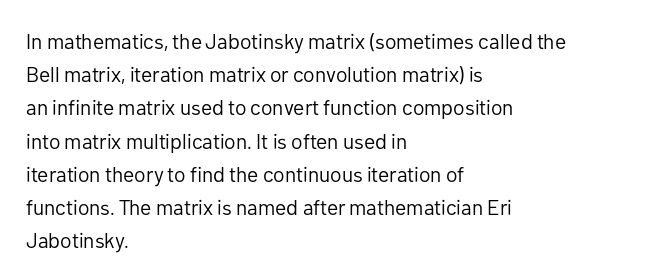
The image shows 21 px text type, upright; set left-aligned, normal line spacing (1.58x), normal letter spacing, not underlined.
